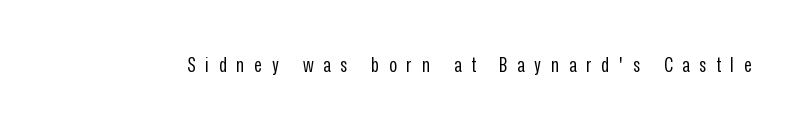
Q: Is the text bold? A: No.
Q: Is the text italic (slanted)? A: No, it is upright.
Q: Is the text underlined? A: No.
Q: Is the spacing between letters normal or unusually wide? A: Unusually wide.
